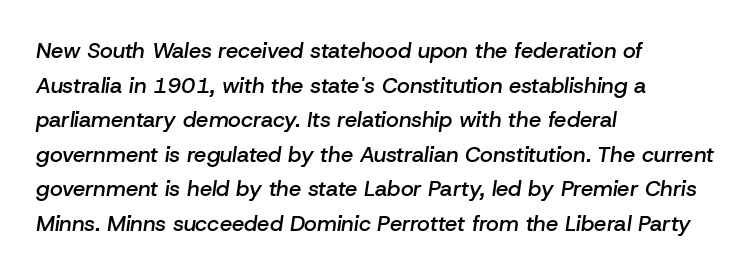
Look at the tracking — it's just the regular setting, nothing added. Line spacing here is normal. These lines carry some extra weight — a demibold, not a full bold. Does the lettering tilt? It does — this is italic. Line beginnings align vertically; line endings do not.
